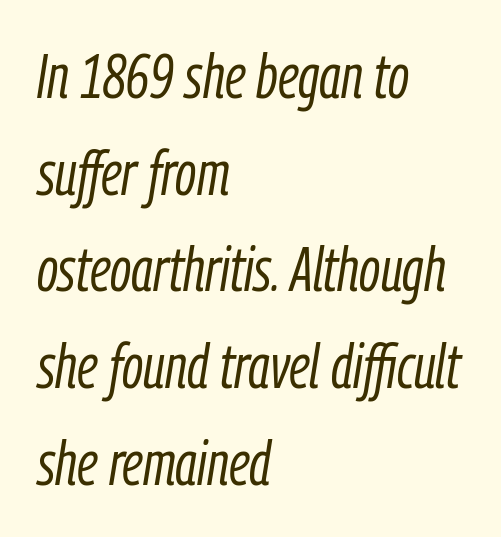
{"italic": "yes", "lean": "right", "slant_degrees": 9, "bold": "no", "weight": "light", "width": "condensed", "stroke_contrast": "low", "x_height": "medium", "monospaced": "no", "underline": "no", "align": "left", "line_spacing": "normal", "line_spacing_ratio": 1.56, "letter_spacing": "normal", "letter_spacing_em": 0.0, "glyph_px": 62}
